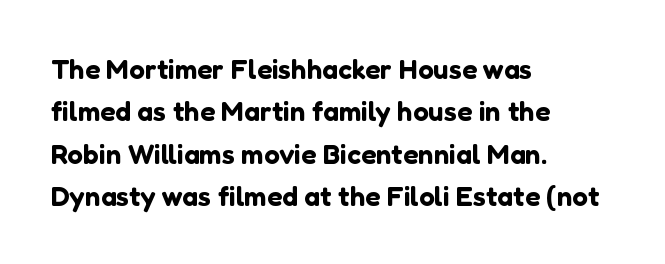
The image shows 28 px sans-serif type, upright; set left-aligned, normal line spacing (1.51x), normal letter spacing, not underlined; low stroke contrast and a medium x-height.
